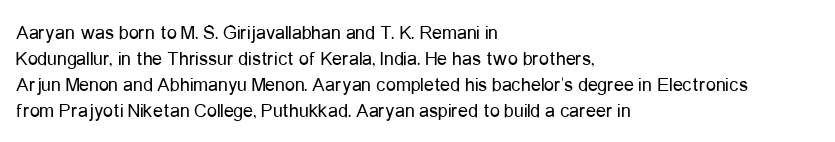
Q: Is the text bold? A: No.
Q: Is the text italic (slanted)? A: No, it is upright.
Q: Is the text underlined? A: No.
Q: How is the paragraph aligned? A: Left-aligned.
Q: Is the spacing between letters normal or unusually wide? A: Normal.
Q: Is the spacing between lines tight, normal or loose? A: Normal.
